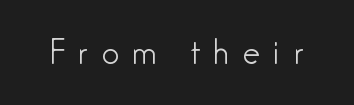
Letter spacing: wide. Style check: upright. Note the varied advance widths — an 'i' is clearly narrower than an 'm'. Decoration check: the copy has no underline. This is sans-serif lettering, the kind often seen on screens and signage. No extra ink here — the face is not bold.
